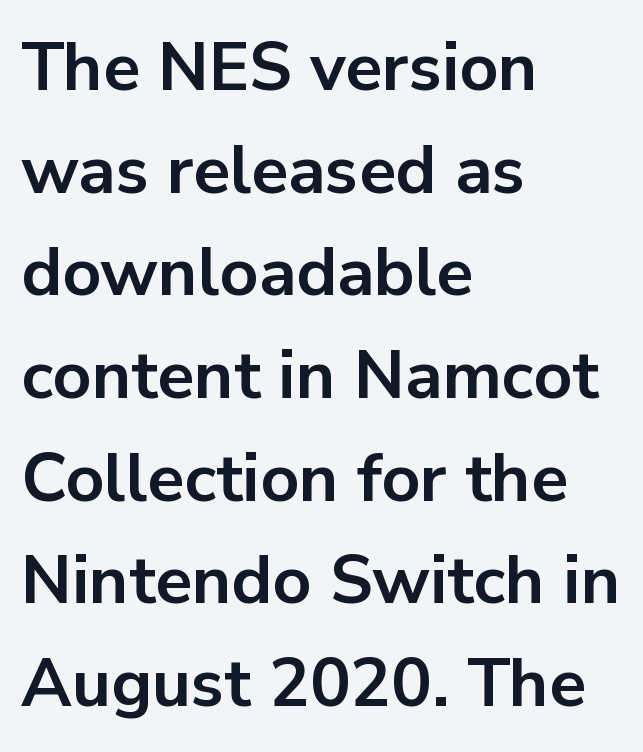
{"serif": "no", "italic": "no", "bold": "yes", "weight": "bold", "width": "normal", "stroke_contrast": "low", "x_height": "medium", "monospaced": "no", "underline": "no", "align": "left", "line_spacing": "normal", "line_spacing_ratio": 1.51, "letter_spacing": "normal", "letter_spacing_em": 0.0, "glyph_px": 68}
